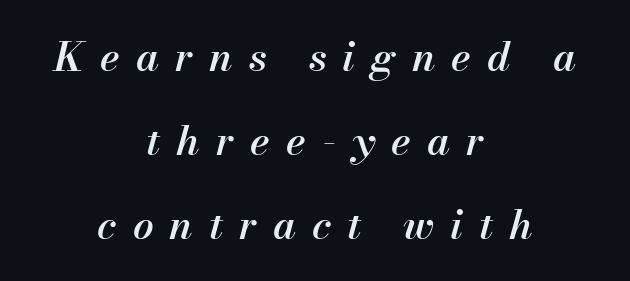
The image shows 41 px semibold type, italic (leaning right); set centered, loose line spacing (2.05x), unusually wide letter spacing (+0.39 em), not underlined; medium stroke contrast and a small x-height.
